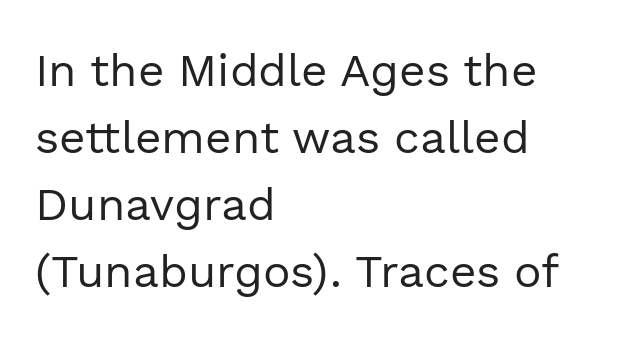
The image shows 46 px regular-weight sans-serif type, upright; set left-aligned, normal line spacing (1.46x), normal letter spacing, not underlined; a medium x-height.
